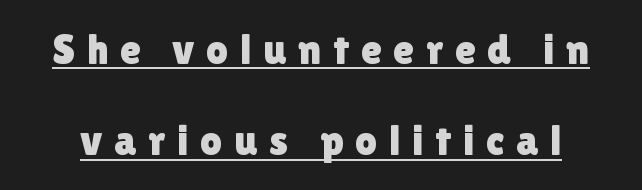
Q: Is the text italic (slanted)? A: No, it is upright.
Q: Is the typeface a serif or a sans-serif typeface? A: Sans-serif.
Q: Is the text underlined? A: Yes.
Q: Is the spacing between letters normal or unusually wide? A: Unusually wide.
Q: Is the spacing between lines tight, normal or loose? A: Loose.
Q: Width (condensed, normal, or wide)? A: Normal.
Q: x-height? A: Medium.
Q: Monospaced? A: No.
